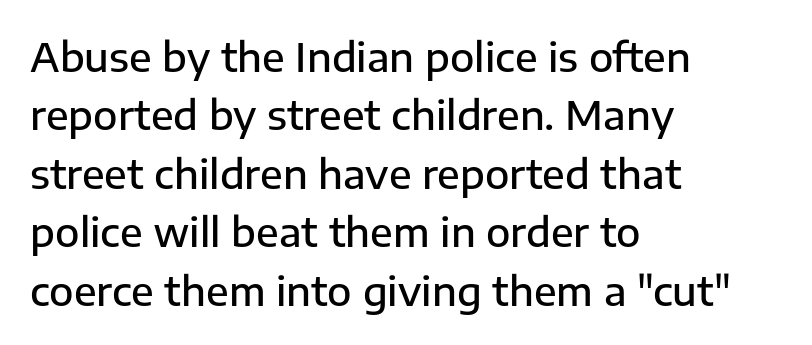
The image shows 40 px semibold sans-serif type, upright; set left-aligned, normal line spacing (1.46x), normal letter spacing, not underlined; low stroke contrast and a medium x-height.
